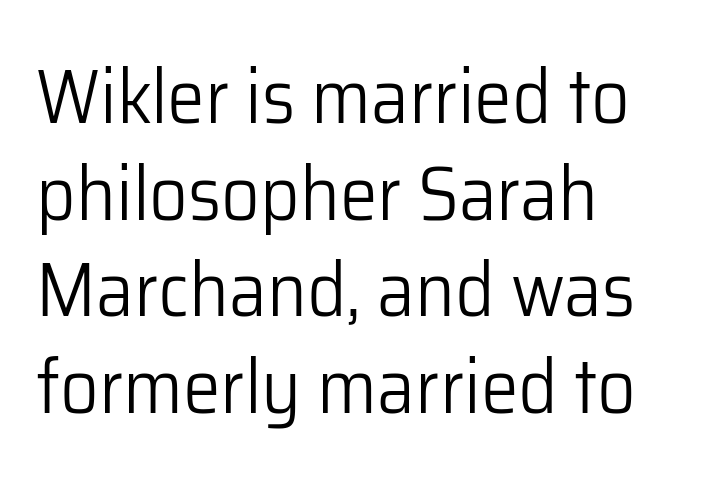
Q: Is the text bold? A: No.
Q: Is the text italic (slanted)? A: No, it is upright.
Q: Is the typeface a serif or a sans-serif typeface? A: Sans-serif.
Q: Is the text underlined? A: No.
Q: How is the paragraph aligned? A: Left-aligned.
Q: Is the spacing between letters normal or unusually wide? A: Normal.
Q: Is the spacing between lines tight, normal or loose? A: Normal.
Q: Width (condensed, normal, or wide)? A: Normal.
Q: Stroke contrast? A: Low.
Q: x-height? A: Medium.
Q: Monospaced? A: No.
